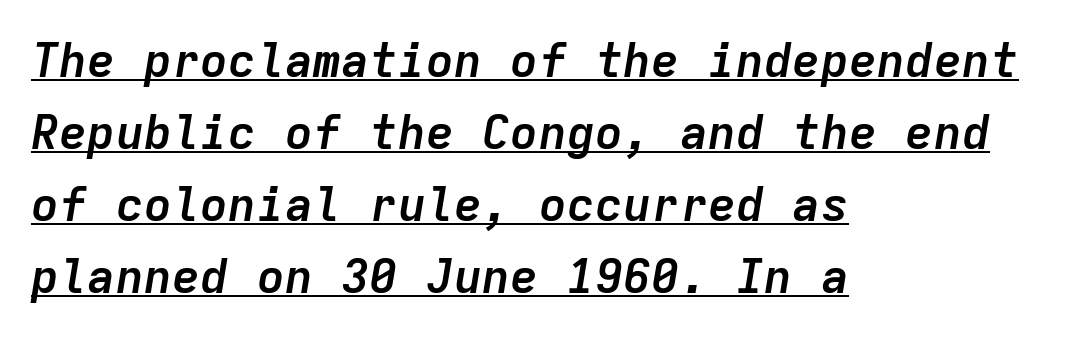
The image shows 47 px semibold type, italic (leaning right), monospaced; set left-aligned, normal line spacing (1.53x), normal letter spacing, underlined; low stroke contrast and a medium x-height.
